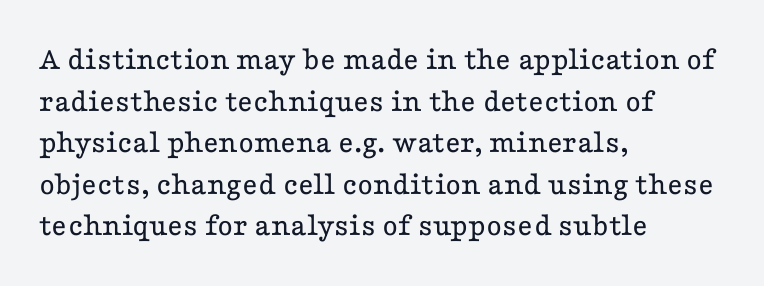
Q: Is the text bold? A: No.
Q: Is the text italic (slanted)? A: No, it is upright.
Q: Is the typeface a serif or a sans-serif typeface? A: Serif.
Q: Is the text underlined? A: No.
Q: How is the paragraph aligned? A: Left-aligned.
Q: Is the spacing between letters normal or unusually wide? A: Normal.
Q: Is the spacing between lines tight, normal or loose? A: Normal.
Q: Width (condensed, normal, or wide)? A: Wide.
Q: Stroke contrast? A: Low.
Q: x-height? A: Medium.
Q: Monospaced? A: No.
